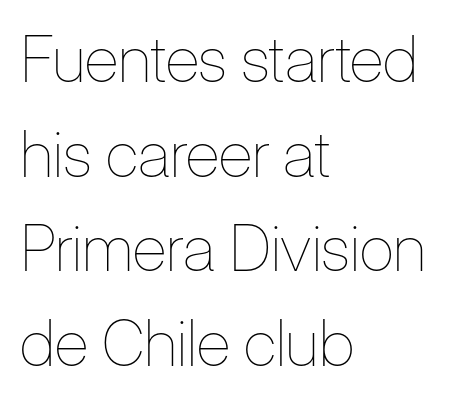
Q: Is the text bold? A: No.
Q: Is the text italic (slanted)? A: No, it is upright.
Q: Is the text underlined? A: No.
Q: How is the paragraph aligned? A: Left-aligned.
Q: Is the spacing between letters normal or unusually wide? A: Normal.
Q: Is the spacing between lines tight, normal or loose? A: Normal.
Q: Width (condensed, normal, or wide)? A: Condensed.
Q: Stroke contrast? A: Low.
Q: x-height? A: Medium.
Q: Monospaced? A: No.
